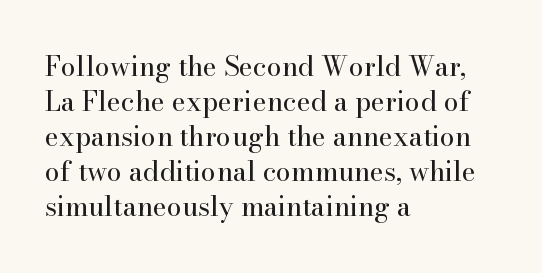
Style check: upright. Plain, unruled lines of type. The paragraph has a hard left edge and a soft right edge. This rendering leaves character spacing at its baseline value. A typesetter would call this leading conventional body-copy spacing. These glyphs show unthickened strokes, regular width or finer.
